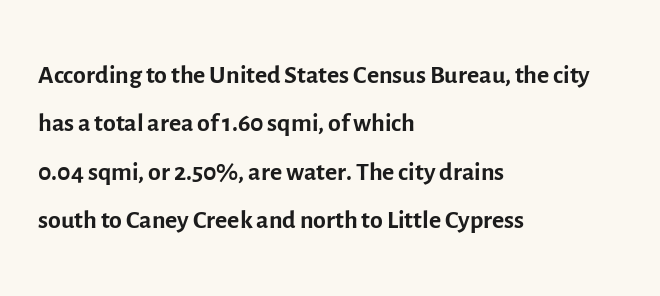
The image shows 37 px regular-weight sans-serif type, upright; set left-aligned, normal line spacing (1.31x), normal letter spacing, not underlined; a medium x-height.
